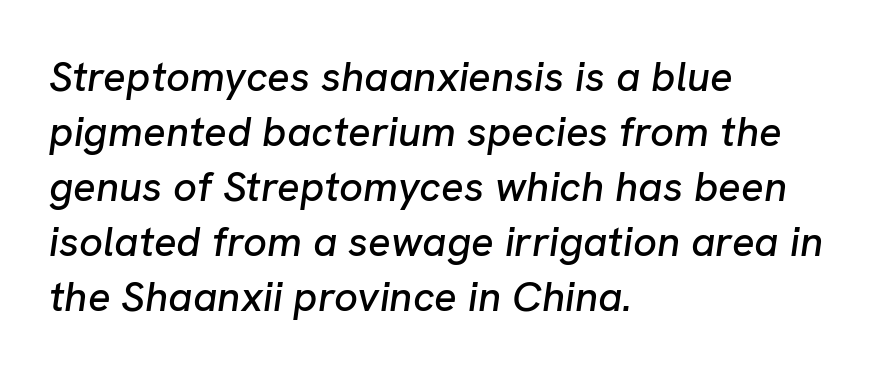
The image shows 42 px text type, italic (leaning right); set left-aligned, normal line spacing (1.31x), normal letter spacing, not underlined; low stroke contrast and a medium x-height.
